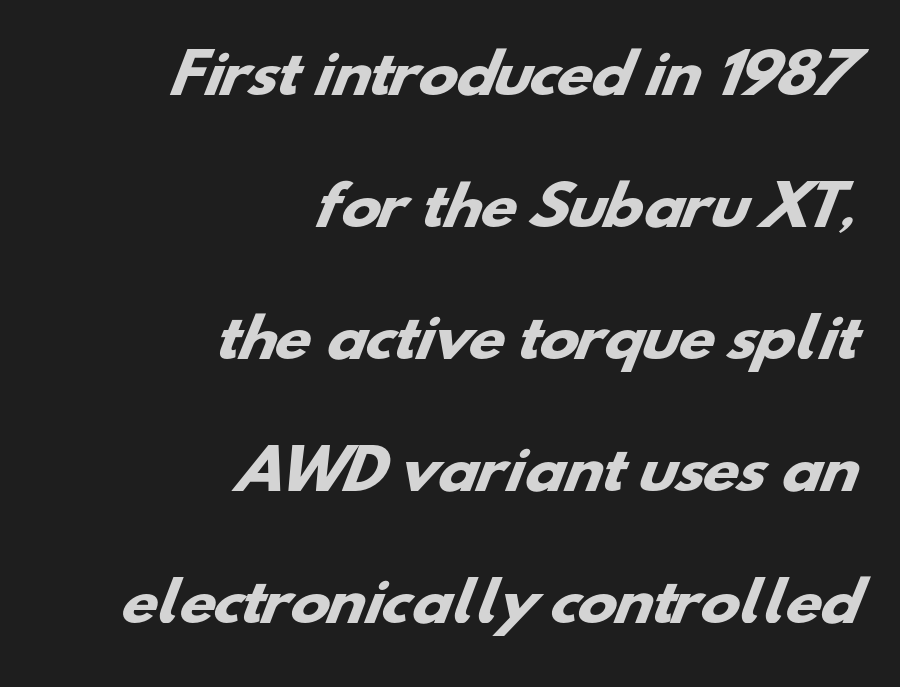
The line-height multiplier appears high, well above default. Where is the straight margin? On the right. Caption: standard tracking, unaltered. Nothing sits at the stroke ends, so this counts as sans-serif. The space directly below the letters is spotless. Strokes here are thick enough to call this a true bold.
